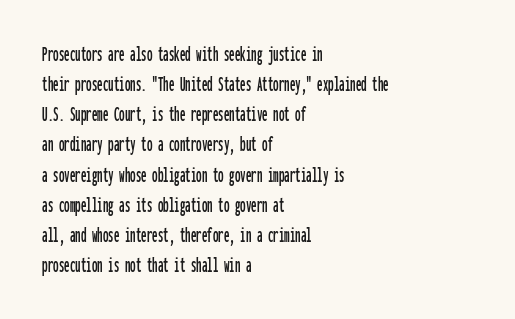
The image shows 22 px text type, upright; set left-aligned, normal line spacing (1.37x), normal letter spacing, not underlined.
